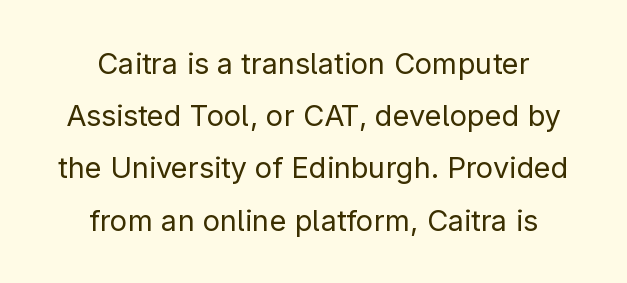
Short and long lines alike share a common midpoint. The designer went with a sans here, leaving each stem footless. The tracking reads as untouched default to a designer's eye. Posture: straight, roman, zero tilt.
